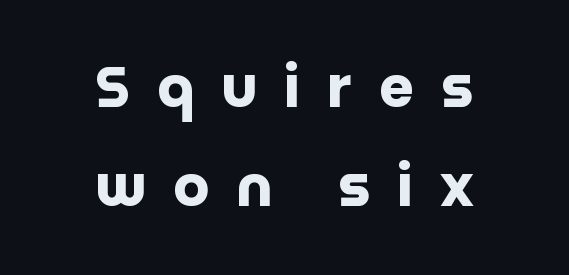
The setting favours the middle, as headings and verse often do. Beneath every word, the page is bare. Ascenders rise straight up at ninety degrees. The rendering uses natural spacing where letterforms have individual widths. A typesetter would label this face a sans. What weight is shown? A full bold with thick strokes.
